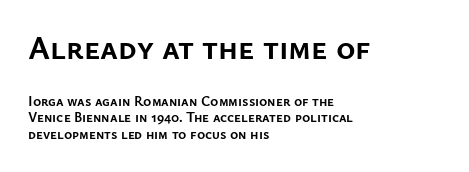
Q: Is the text bold? A: Yes.
Q: Is the text italic (slanted)? A: No, it is upright.
Q: Is the typeface a serif or a sans-serif typeface? A: Sans-serif.
Q: Is the text underlined? A: No.
Q: How is the paragraph aligned? A: Left-aligned.
Q: Is the spacing between letters normal or unusually wide? A: Normal.
Q: Which block of text is set in a larger size, the first (top) or the second (bottom)? A: The first (top) one.
Q: Width (condensed, normal, or wide)? A: Normal.
Q: Stroke contrast? A: Low.
Q: x-height? A: Medium.
Q: Monospaced? A: No.
